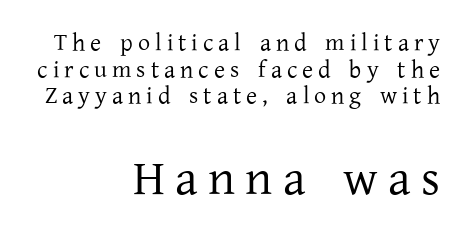
{"serif": "yes", "italic": "no", "bold": "no", "weight": "regular", "width": "normal", "stroke_contrast": "low", "x_height": "medium", "monospaced": "no", "underline": "no", "align": "right", "line_spacing": "tight", "line_spacing_ratio": 1.11, "letter_spacing": "wide", "letter_spacing_em": 0.21, "larger_block": "second", "size_ratio": 2.04, "glyph_px": 49}
